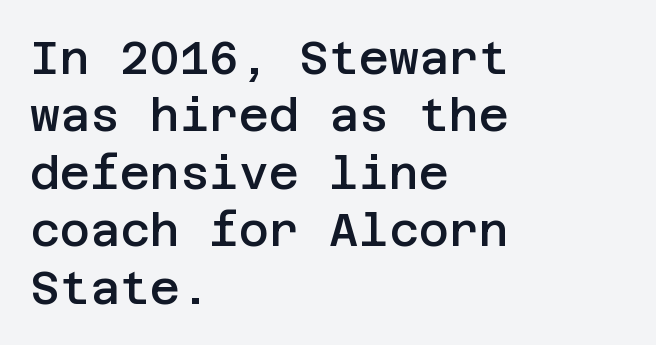
Q: Is the text bold? A: Semi-bold.
Q: Is the text italic (slanted)? A: No, it is upright.
Q: Is the typeface a serif or a sans-serif typeface? A: Sans-serif.
Q: Is the text underlined? A: No.
Q: How is the paragraph aligned? A: Left-aligned.
Q: Is the spacing between letters normal or unusually wide? A: Normal.
Q: Is the spacing between lines tight, normal or loose? A: Normal.
Q: Width (condensed, normal, or wide)? A: Normal.
Q: Stroke contrast? A: Low.
Q: x-height? A: Large.
